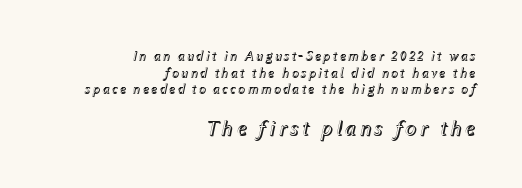
{"italic": "yes", "lean": "right", "slant_degrees": 12, "underline": "no", "align": "right", "line_spacing_ratio": 1.19, "larger_block": "second", "size_ratio": 1.57, "glyph_px": 22}
